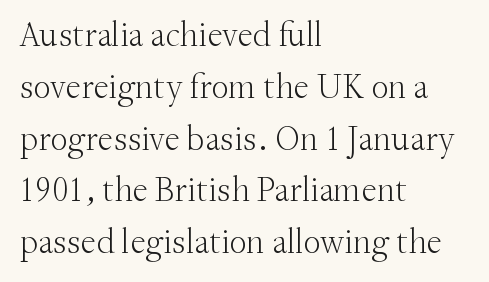
{"serif": "yes", "italic": "no", "bold": "no", "weight": "light", "width": "normal", "stroke_contrast": "medium", "x_height": "small", "monospaced": "no", "underline": "no", "align": "left", "line_spacing": "normal", "line_spacing_ratio": 1.48, "letter_spacing": "normal", "letter_spacing_em": 0.0, "glyph_px": 35}
